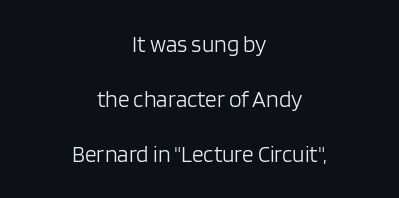
The image shows 23 px text type, upright; set centered, loose line spacing (2.4x), normal letter spacing, not underlined.
